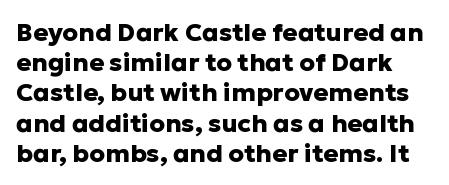
Q: Is the text bold? A: Yes.
Q: Is the text italic (slanted)? A: No, it is upright.
Q: Is the text underlined? A: No.
Q: Is the spacing between letters normal or unusually wide? A: Normal.
